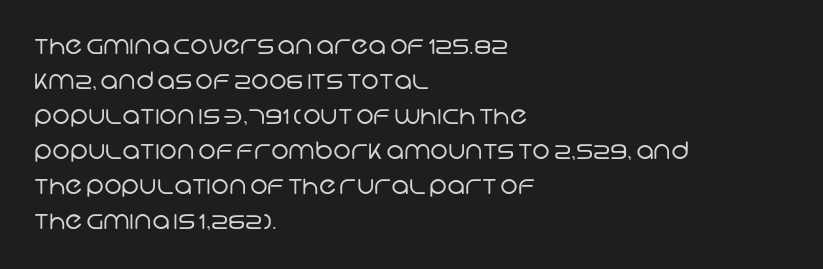
The image shows 24 px text type; set left-aligned, normal line spacing (1.46x), normal letter spacing, not underlined.
